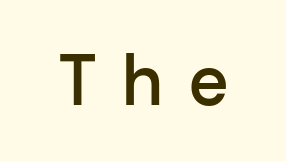
{"serif": "no", "italic": "no", "bold": "semi", "weight": "semibold", "width": "normal", "stroke_contrast": "low", "x_height": "medium", "underline": "no", "letter_spacing": "wide", "letter_spacing_em": 0.31, "glyph_px": 72}
